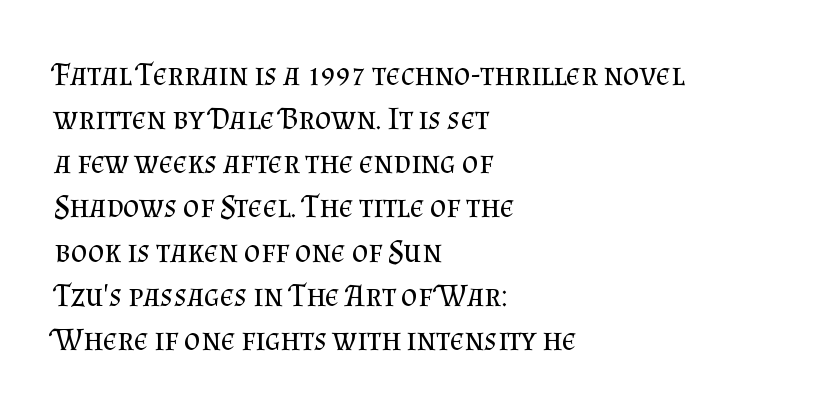
Whoever set this chose a conventional vertical rhythm. The lettering stays uniformly vertical, giving the passage a roman look. Each letter's strokes conclude with small projecting serifs. These lines keep a tight, regular rhythm from letter to letter. No heavy texture on the line: the type isn't bold.
